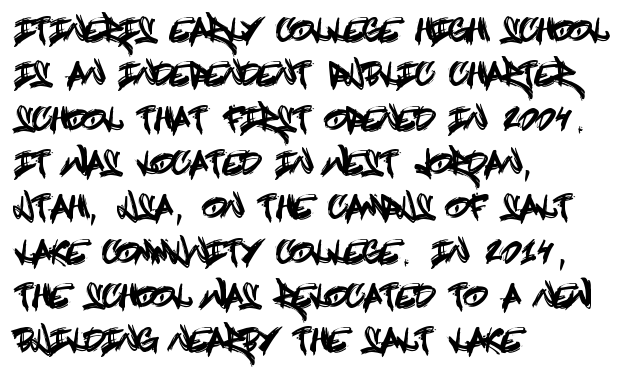
Q: Is the text italic (slanted)? A: Yes.
Q: Is the typeface a serif or a sans-serif typeface? A: Sans-serif.
Q: Is the text underlined? A: No.
Q: How is the paragraph aligned? A: Left-aligned.
Q: Is the spacing between letters normal or unusually wide? A: Normal.
Q: Is the spacing between lines tight, normal or loose? A: Normal.
Q: Width (condensed, normal, or wide)? A: Condensed.
Q: x-height? A: Large.
